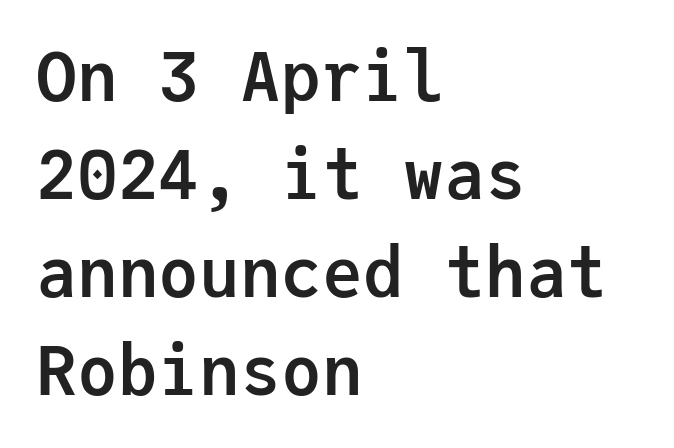
The image shows 68 px semibold sans-serif type, upright, monospaced; set left-aligned, normal line spacing (1.44x), normal letter spacing, not underlined; low stroke contrast and a medium x-height.
